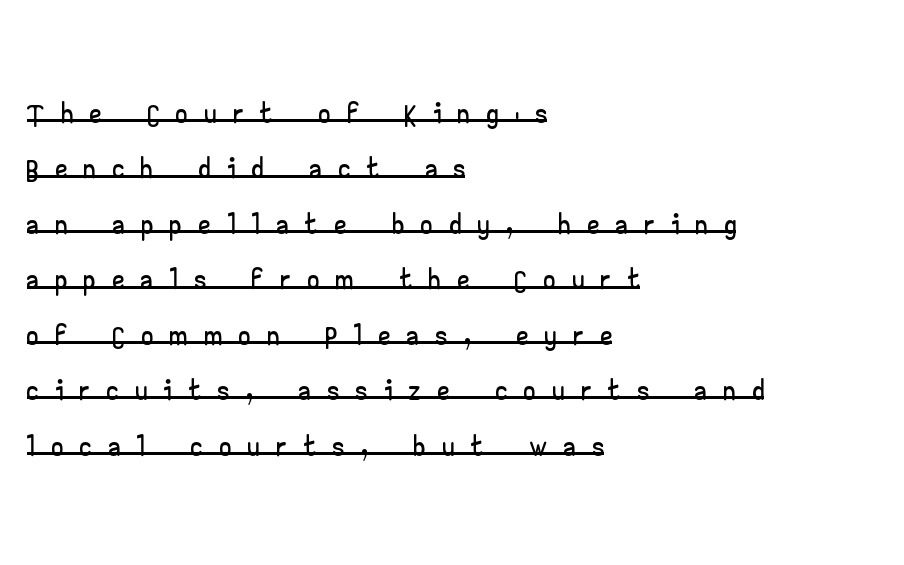
Do the characters align in a grid? No, the font is proportional. A baseline rule has been typeset under these characters. Notice how descenders clear the ascenders below comfortably — that's standard leading. Serifs: no, the terminals of the letterforms are clean.
